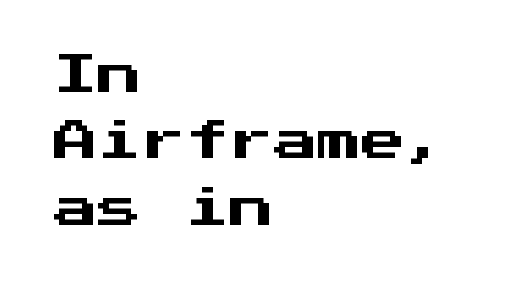
{"serif": "no", "italic": "no", "width": "normal", "stroke_contrast": "medium", "x_height": "medium", "monospaced": "yes", "underline": "no", "align": "left", "line_spacing": "normal", "line_spacing_ratio": 1.51, "letter_spacing": "normal", "letter_spacing_em": 0.0, "glyph_px": 44}
